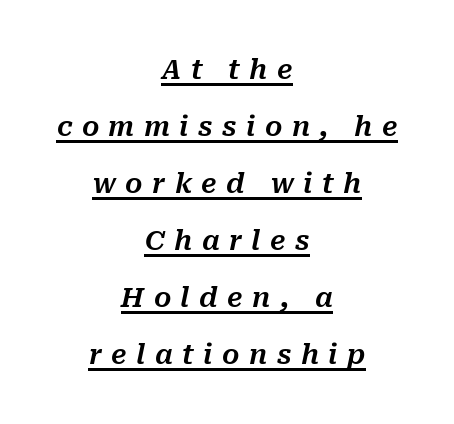
Q: Is the text italic (slanted)? A: Yes, it leans right by about 10 degrees.
Q: Is the text underlined? A: Yes.
Q: How is the paragraph aligned? A: Centered.
Q: Is the spacing between letters normal or unusually wide? A: Unusually wide.
Q: Is the spacing between lines tight, normal or loose? A: Loose.
